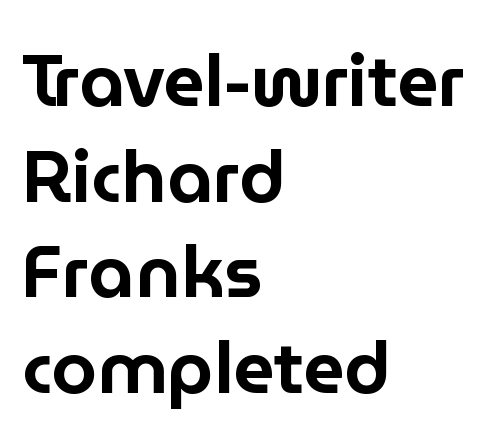
Observe the absence of serifs on each vertical stroke in this sample. Between one letter and the next there's only the usual sliver of space. The letters stand straight up with perfectly vertical stems. Leading: standard. Alignment: flush left. The space beneath each line is pristine and unruled.
